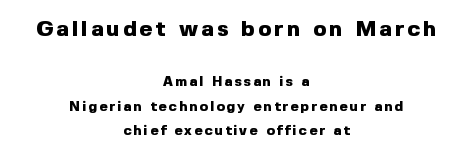
Leftover space on each line is divided equally before and after the words. In terms of posture, this sample is upright. The letters are bold, with thick, heavy strokes. Check the space under the baseline: it is left empty. Block one is the big one; block two sits smaller underneath.
